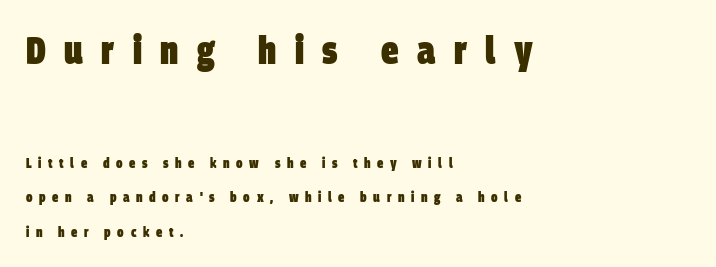
{"serif": "no", "bold": "yes", "weight": "heavy", "width": "condensed", "stroke_contrast": "low", "x_height": "large", "monospaced": "no", "underline": "no", "align": "left", "line_spacing": "loose", "line_spacing_ratio": 2.47, "letter_spacing": "wide", "letter_spacing_em": 0.47, "larger_block": "first", "size_ratio": 2.79, "glyph_px": 39}
